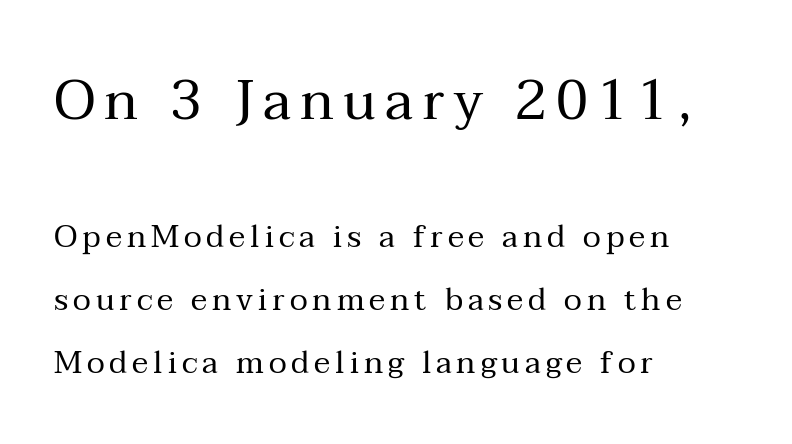
{"serif": "yes", "italic": "no", "bold": "no", "weight": "regular", "width": "normal", "stroke_contrast": "medium", "x_height": "medium", "monospaced": "no", "underline": "no", "align": "left", "line_spacing": "loose", "line_spacing_ratio": 2.03, "larger_block": "first", "size_ratio": 1.77, "glyph_px": 55}
